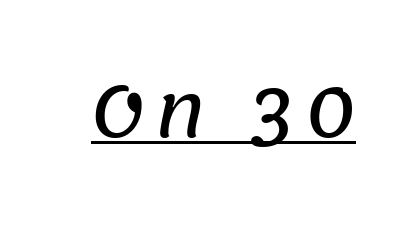
Q: Is the typeface a serif or a sans-serif typeface? A: Sans-serif.
Q: Is the text underlined? A: Yes.
Q: Width (condensed, normal, or wide)? A: Normal.
Q: Stroke contrast? A: Low.
Q: x-height? A: Large.
Q: Monospaced? A: No.
